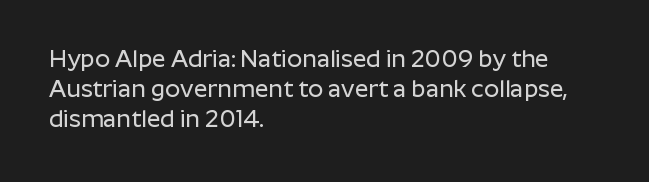
This sample uses an upright cut, with every glyph sitting square on the baseline. The space beneath each line is pristine and unruled. Short note: letters normally spaced. A classic flush-left, rag-right setting is used for this passage.
